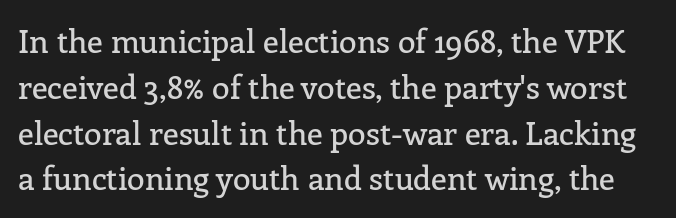
Q: Is the text italic (slanted)? A: No, it is upright.
Q: Is the typeface a serif or a sans-serif typeface? A: Serif.
Q: Is the text underlined? A: No.
Q: Is the spacing between letters normal or unusually wide? A: Normal.
Q: Is the spacing between lines tight, normal or loose? A: Normal.
Q: Width (condensed, normal, or wide)? A: Normal.
Q: Stroke contrast? A: Low.
Q: x-height? A: Medium.
Q: Monospaced? A: No.
